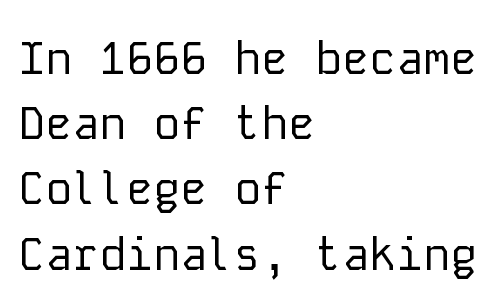
The face used here is monospaced, like something from a code editor. The font is comparable to plain body text, perhaps lighter. Descender tails drop into unmarked territory. Honestly, the row spacing looks completely unremarkable. The horizontal fit of the characters is conventional and even. Posture: straight, roman, zero tilt.
